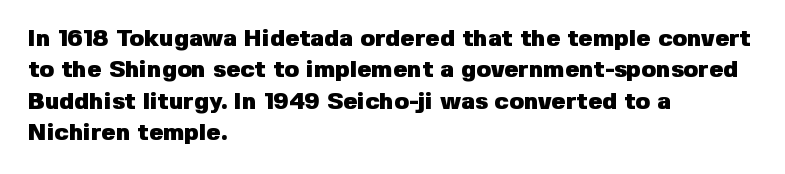
The image shows 24 px bold type, upright; set left-aligned, normal line spacing (1.31x), normal letter spacing, not underlined.
